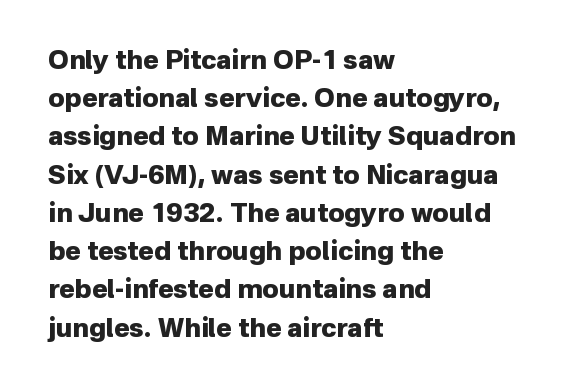
{"italic": "no", "bold": "yes", "underline": "no", "align": "left", "line_spacing": "normal", "line_spacing_ratio": 1.47, "letter_spacing": "normal", "letter_spacing_em": 0.0, "glyph_px": 26}
